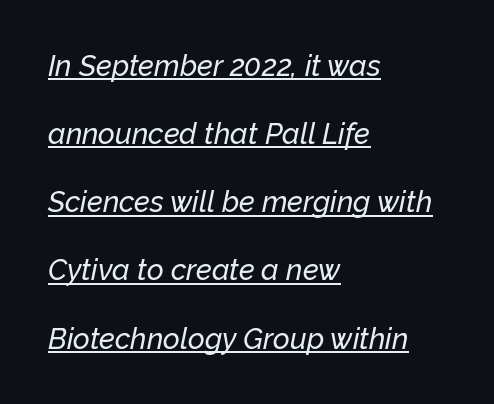
Q: Is the text italic (slanted)? A: Yes, it leans right by about 12 degrees.
Q: Is the text underlined? A: Yes.
Q: How is the paragraph aligned? A: Left-aligned.
Q: Is the spacing between letters normal or unusually wide? A: Normal.
Q: Is the spacing between lines tight, normal or loose? A: Loose.
Q: Width (condensed, normal, or wide)? A: Normal.
Q: Stroke contrast? A: Low.
Q: x-height? A: Medium.
Q: Monospaced? A: No.
